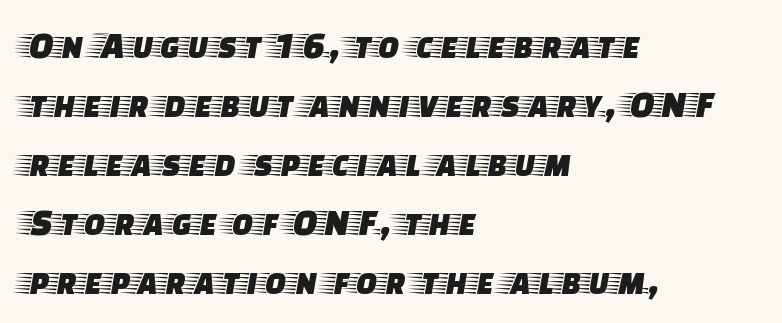
Character widths vary here, with narrow letters taking less room than wide ones. A typesetter would label this face a serif. Honestly, the letter spacing is just normal — you wouldn't notice it. Nobody drew a line under any word here. The passage shown stacks its lines at a standard gap.
